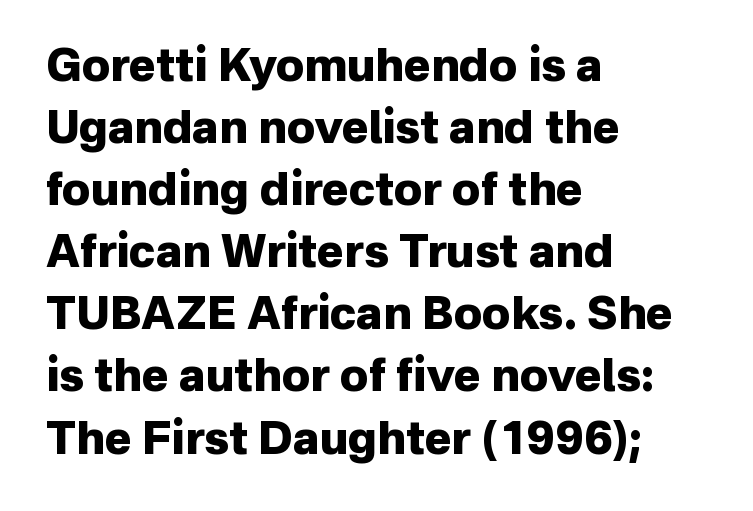
Q: Is the text bold? A: Yes.
Q: Is the text italic (slanted)? A: No, it is upright.
Q: Is the typeface a serif or a sans-serif typeface? A: Sans-serif.
Q: Is the text underlined? A: No.
Q: How is the paragraph aligned? A: Left-aligned.
Q: Is the spacing between letters normal or unusually wide? A: Normal.
Q: Is the spacing between lines tight, normal or loose? A: Normal.
Q: Width (condensed, normal, or wide)? A: Normal.
Q: Stroke contrast? A: Low.
Q: x-height? A: Medium.
Q: Monospaced? A: No.
